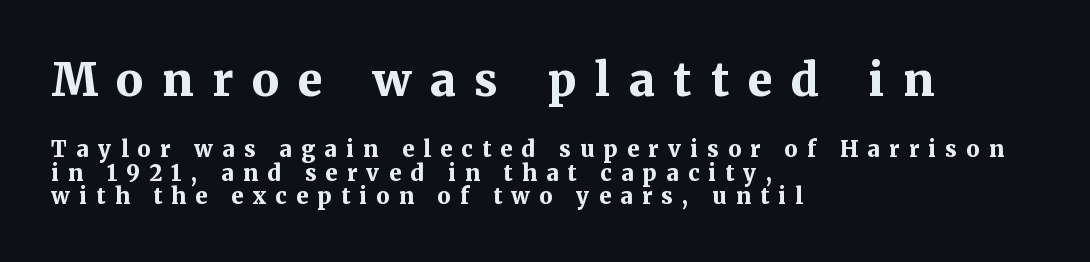
Q: Is the text bold? A: Yes.
Q: Is the text italic (slanted)? A: No, it is upright.
Q: Is the typeface a serif or a sans-serif typeface? A: Serif.
Q: Is the text underlined? A: No.
Q: How is the paragraph aligned? A: Left-aligned.
Q: Is the spacing between letters normal or unusually wide? A: Unusually wide.
Q: Is the spacing between lines tight, normal or loose? A: Tight.
Q: Which block of text is set in a larger size, the first (top) or the second (bottom)? A: The first (top) one.
Q: Width (condensed, normal, or wide)? A: Normal.
Q: Stroke contrast? A: Medium.
Q: x-height? A: Medium.
Q: Monospaced? A: No.
